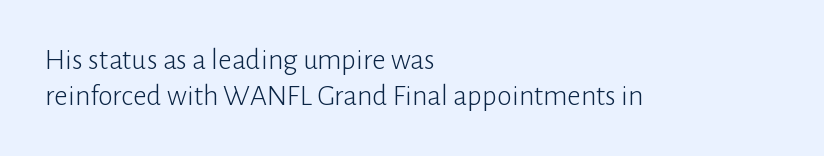
The image shows 30 px light sans-serif type, upright; set left-aligned, line spacing 1.2x, normal letter spacing, not underlined; low stroke contrast and a medium x-height.
